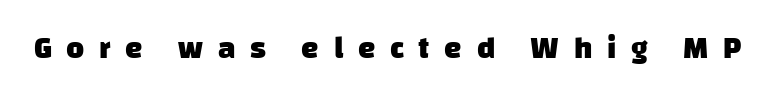
Q: Is the text bold? A: Yes.
Q: Is the typeface a serif or a sans-serif typeface? A: Sans-serif.
Q: Is the text underlined? A: No.
Q: Is the spacing between letters normal or unusually wide? A: Unusually wide.
Q: Width (condensed, normal, or wide)? A: Normal.
Q: Stroke contrast? A: Low.
Q: x-height? A: Large.
Q: Monospaced? A: No.
